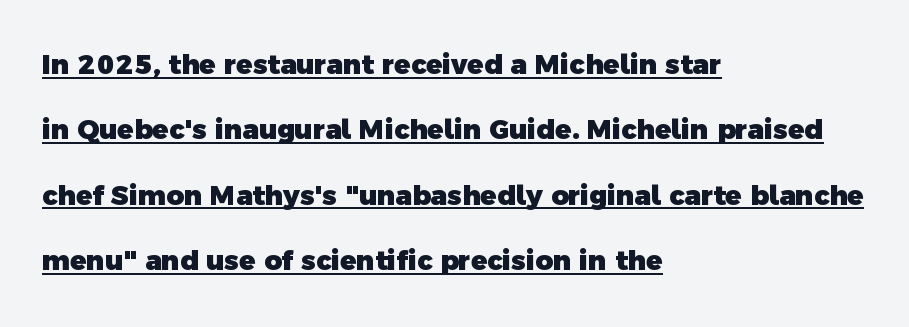
Q: Is the text bold? A: Yes.
Q: Is the text underlined? A: Yes.
Q: How is the paragraph aligned? A: Left-aligned.
Q: Is the spacing between letters normal or unusually wide? A: Normal.
Q: Is the spacing between lines tight, normal or loose? A: Loose.
